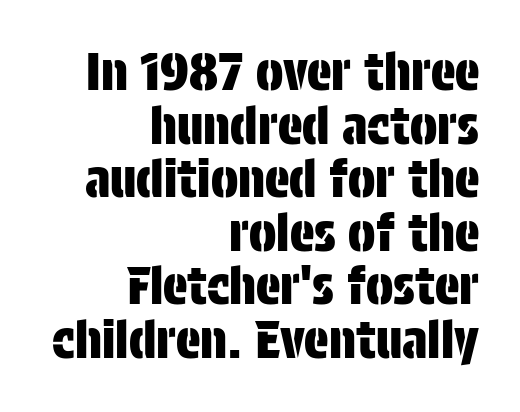
The image shows 51 px condensed sans-serif type, upright; set right-aligned, tight line spacing (1.05x), normal letter spacing, not underlined; low stroke contrast and a large x-height.
